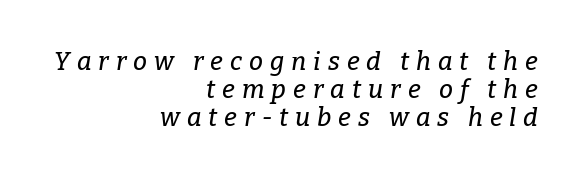
Q: Is the text italic (slanted)? A: Yes, it leans right by about 9 degrees.
Q: Is the text underlined? A: No.
Q: How is the paragraph aligned? A: Right-aligned.
Q: Is the spacing between letters normal or unusually wide? A: Unusually wide.
Q: Is the spacing between lines tight, normal or loose? A: Tight.
